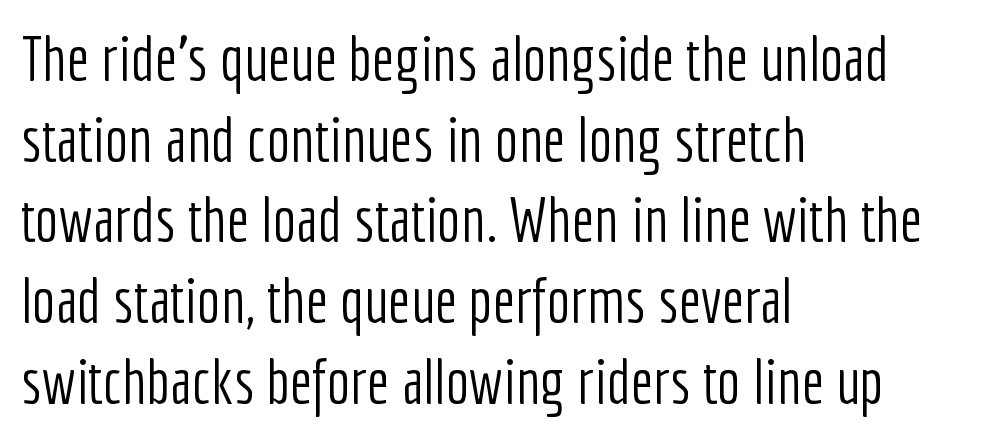
Q: Is the text bold? A: No.
Q: Is the text italic (slanted)? A: No, it is upright.
Q: Is the typeface a serif or a sans-serif typeface? A: Sans-serif.
Q: Is the text underlined? A: No.
Q: How is the paragraph aligned? A: Left-aligned.
Q: Is the spacing between letters normal or unusually wide? A: Normal.
Q: Is the spacing between lines tight, normal or loose? A: Normal.
Q: Width (condensed, normal, or wide)? A: Condensed.
Q: Stroke contrast? A: Low.
Q: x-height? A: Medium.
Q: Monospaced? A: No.
